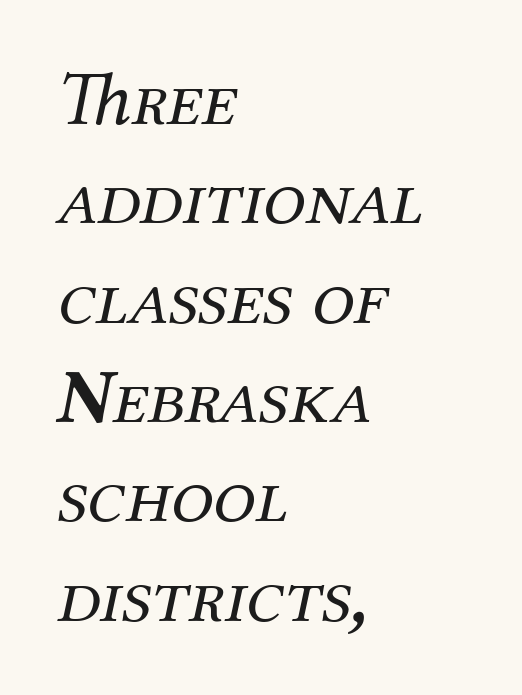
Q: Is the text bold? A: No.
Q: Is the text italic (slanted)? A: Yes, it leans right by about 12 degrees.
Q: Is the typeface a serif or a sans-serif typeface? A: Serif.
Q: Is the text underlined? A: No.
Q: How is the paragraph aligned? A: Left-aligned.
Q: Is the spacing between letters normal or unusually wide? A: Normal.
Q: Is the spacing between lines tight, normal or loose? A: Normal.
Q: Width (condensed, normal, or wide)? A: Normal.
Q: Stroke contrast? A: Medium.
Q: x-height? A: Medium.
Q: Monospaced? A: No.
